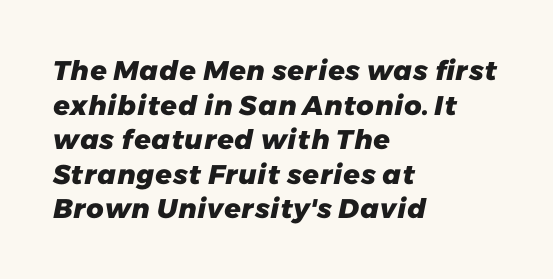
The image shows 27 px bold type; set left-aligned, normal line spacing (1.28x), normal letter spacing, not underlined.
